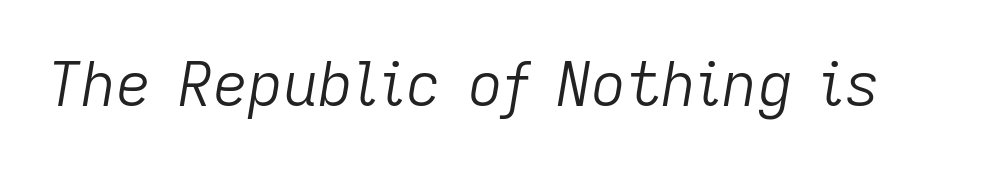
Q: Is the text bold? A: No.
Q: Is the text italic (slanted)? A: Yes, it leans right by about 9 degrees.
Q: Is the text underlined? A: No.
Q: Is the spacing between letters normal or unusually wide? A: Normal.
Q: Width (condensed, normal, or wide)? A: Normal.
Q: Stroke contrast? A: Low.
Q: x-height? A: Medium.
Q: Monospaced? A: No.
